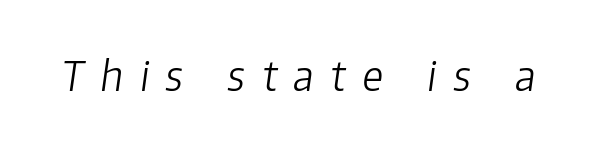
{"italic": "yes", "lean": "right", "slant_degrees": 8, "bold": "no", "weight": "light", "width": "normal", "stroke_contrast": "low", "x_height": "medium", "monospaced": "no", "underline": "no", "letter_spacing": "wide", "letter_spacing_em": 0.41, "glyph_px": 41}
